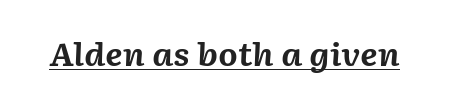
Underline: present. Think of a printed novel: that variable character pitch is what you see here. Style check: oblique. The face used here has the dense, thick strokes of a bold.
